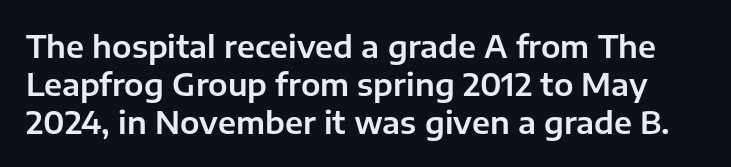
{"serif": "no", "italic": "no", "width": "normal", "stroke_contrast": "low", "x_height": "medium", "monospaced": "no", "underline": "no", "line_spacing_ratio": 1.22, "letter_spacing": "normal", "letter_spacing_em": 0.0, "glyph_px": 31}
